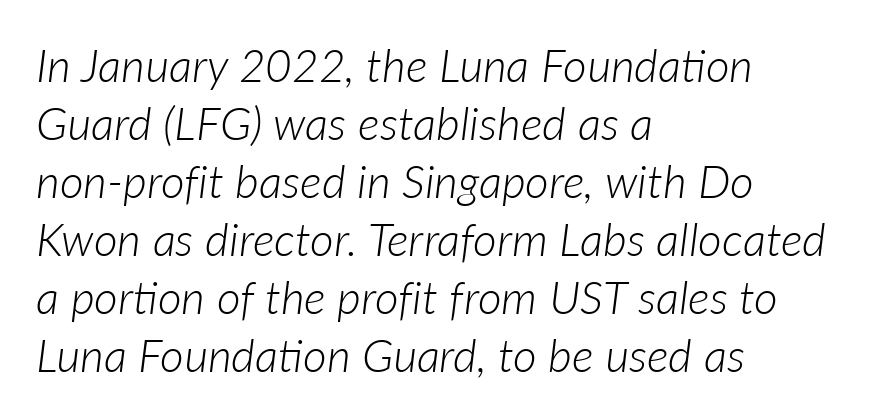
Summary of weight: not heavy and not bold. The zone under the glyphs is completely vacant. The block of text has a typical density, with ordinary space between rows. Italic: yes, the glyphs are oblique.
